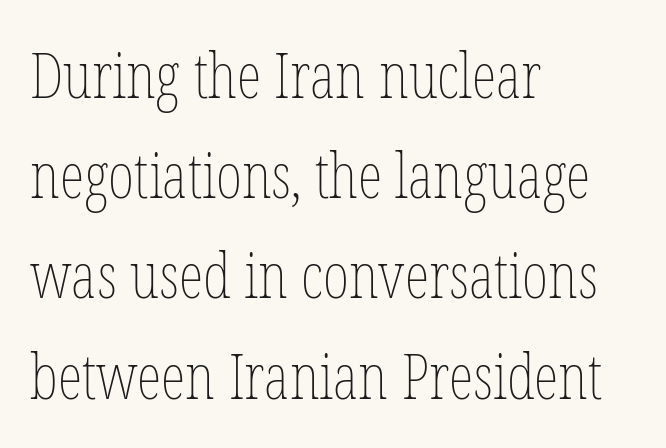
The image shows 63 px thin, condensed type, upright; set left-aligned, normal line spacing (1.59x), normal letter spacing, not underlined; low stroke contrast and a medium x-height.
